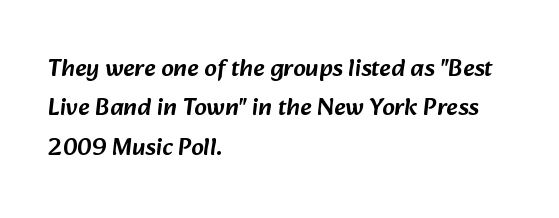
Check the space under the baseline: it is left empty. Line starts are locked; line ends wander. The lines sit at an ordinary, default distance from one another. Standard letterfit; no display-style spreading of the glyphs.
